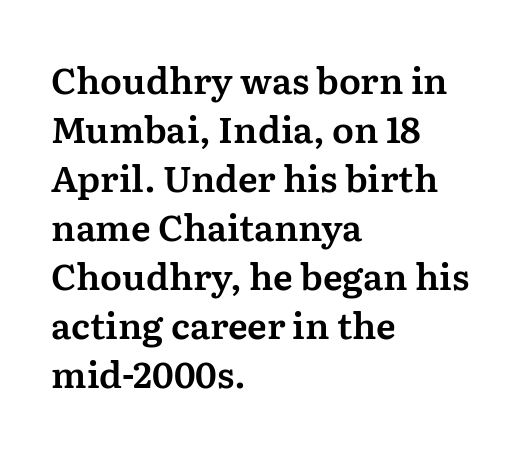
Q: Is the text italic (slanted)? A: No, it is upright.
Q: Is the typeface a serif or a sans-serif typeface? A: Serif.
Q: Is the text underlined? A: No.
Q: How is the paragraph aligned? A: Left-aligned.
Q: Is the spacing between letters normal or unusually wide? A: Normal.
Q: Is the spacing between lines tight, normal or loose? A: Normal.
Q: Width (condensed, normal, or wide)? A: Normal.
Q: Stroke contrast? A: Medium.
Q: x-height? A: Medium.
Q: Monospaced? A: No.
